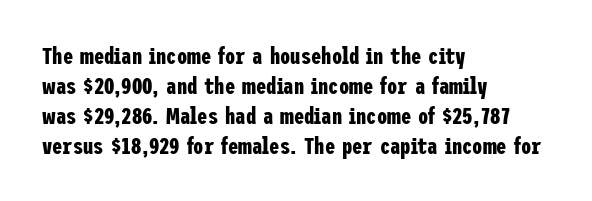
Q: Is the text bold? A: Yes.
Q: Is the text italic (slanted)? A: No, it is upright.
Q: Is the text underlined? A: No.
Q: How is the paragraph aligned? A: Left-aligned.
Q: Is the spacing between letters normal or unusually wide? A: Normal.
Q: Is the spacing between lines tight, normal or loose? A: Normal.
